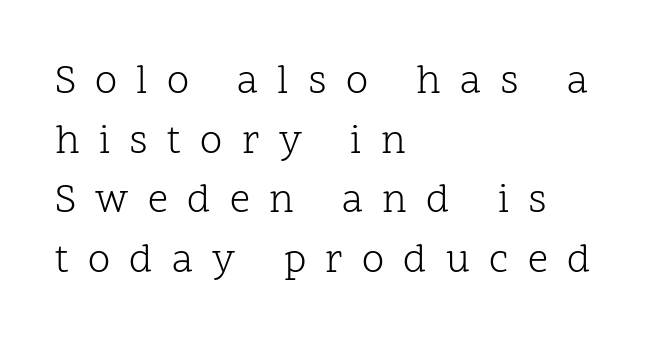
Q: Is the text bold? A: No.
Q: Is the text italic (slanted)? A: No, it is upright.
Q: Is the typeface a serif or a sans-serif typeface? A: Serif.
Q: Is the text underlined? A: No.
Q: How is the paragraph aligned? A: Left-aligned.
Q: Is the spacing between letters normal or unusually wide? A: Unusually wide.
Q: Is the spacing between lines tight, normal or loose? A: Normal.
Q: Width (condensed, normal, or wide)? A: Normal.
Q: Stroke contrast? A: Low.
Q: x-height? A: Medium.
Q: Monospaced? A: No.
